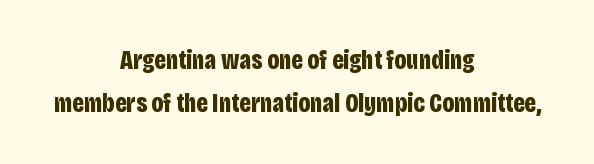
Quick note: not italic, upright. Quick note: underline off. Leftover space on each line is divided equally before and after the words. The characters look thick and weighty, a clear bold. Vertically, the passage feels balanced, rows spaced as you'd expect. The rendering keeps characters at their native spacing.
